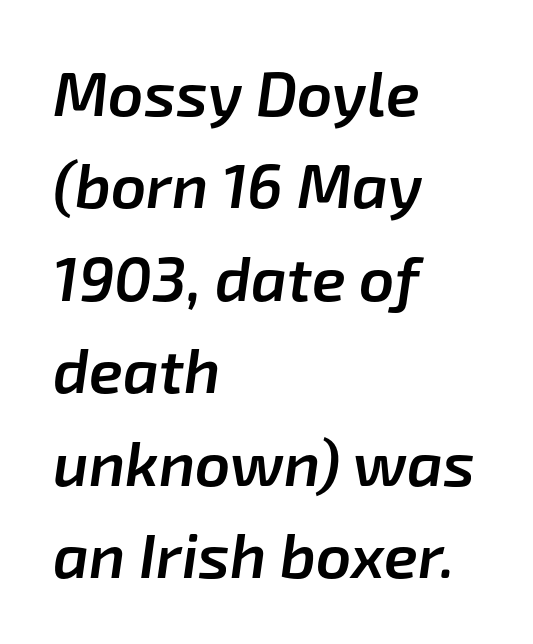
Q: Is the text bold? A: Semi-bold.
Q: Is the text italic (slanted)? A: Yes, it leans right by about 8 degrees.
Q: Is the text underlined? A: No.
Q: How is the paragraph aligned? A: Left-aligned.
Q: Is the spacing between letters normal or unusually wide? A: Normal.
Q: Is the spacing between lines tight, normal or loose? A: Normal.
Q: Width (condensed, normal, or wide)? A: Normal.
Q: Stroke contrast? A: Low.
Q: x-height? A: Medium.
Q: Monospaced? A: No.
